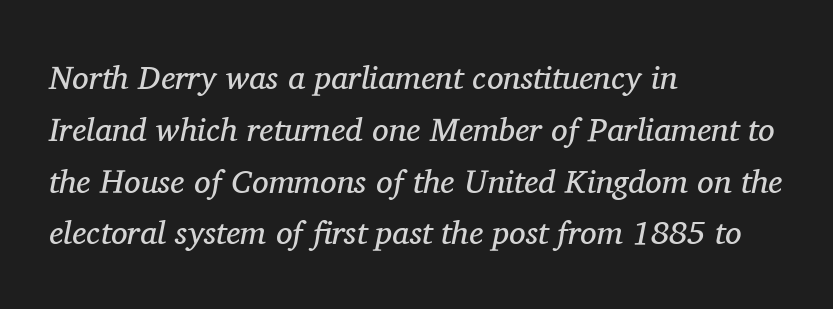
The image shows 33 px regular-weight serif type, italic (leaning right); set left-aligned, normal line spacing (1.57x), normal letter spacing, not underlined; medium stroke contrast and a medium x-height.
